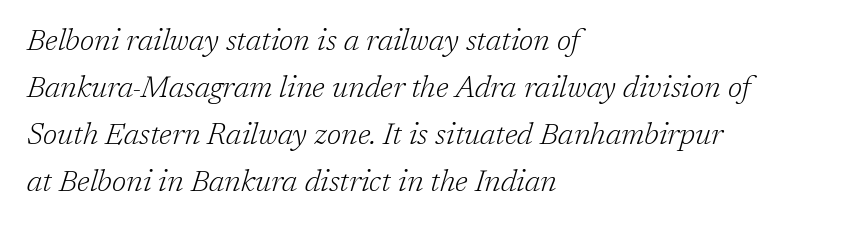
In terms of leading, this rendering sits right in the middle. No letter is thick-stroked: the sample isn't bold. Caption: standard tracking, unaltered. Notice how the passage keeps a crisp vertical edge on the left only.
